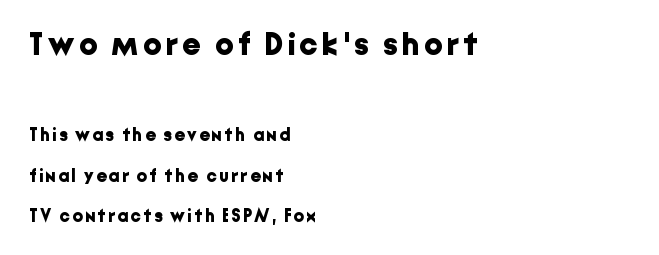
A clean baseline with only descenders dipping below it. Each letter's strokes conclude bluntly, with no projecting serifs. Notice how the stems are strictly vertical — no italics here. A classic flush-left, rag-right setting is used for this passage.
